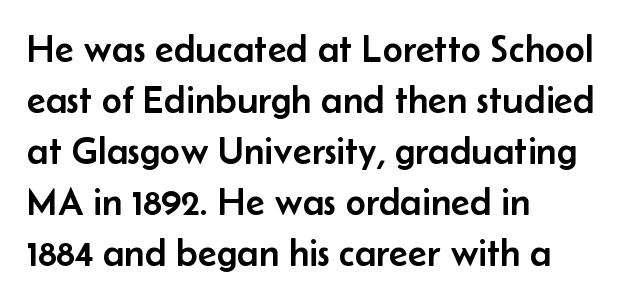
Words appear dense and cohesive because spacing is normal. If you drew a ruler down the left edge, every line would touch it. Proportional: the letters do not fall into vertical columns. These lines are composed in type without serifs. Every stem runs plumb, perpendicular to the baseline.
